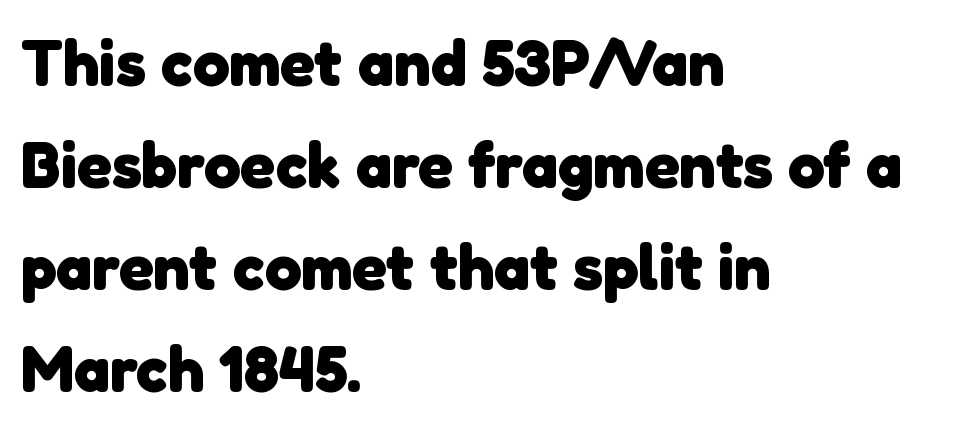
What weight is shown? A full bold with thick strokes. Vertical spacing — default. Type without underlining. The rendering shows plain stroke endings on the letterforms — a sans-serif design.
